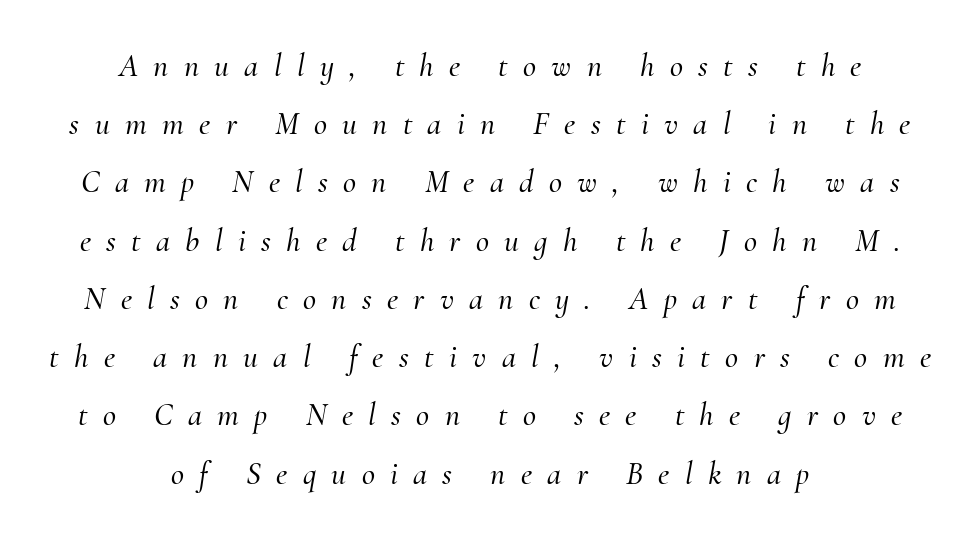
The image shows 32 px serif type, italic (leaning right); set centered, line spacing 1.82x, unusually wide letter spacing (+0.48 em), not underlined; medium stroke contrast and a small x-height.
